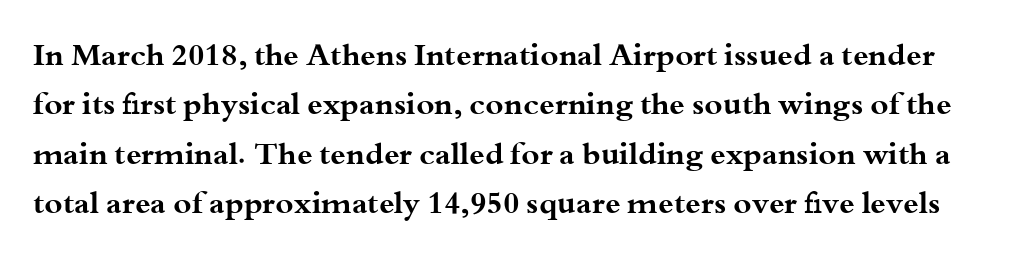
The image shows 31 px bold, wide serif type, upright; set normal line spacing (1.59x), normal letter spacing, not underlined; medium stroke contrast and a small x-height.
